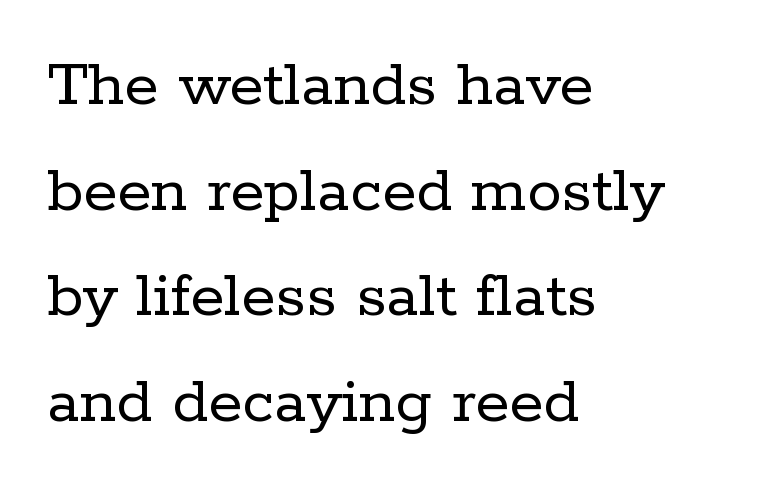
The image shows 69 px regular-weight serif type, upright; set left-aligned, normal line spacing (1.53x), normal letter spacing, not underlined; low stroke contrast and a medium x-height.
